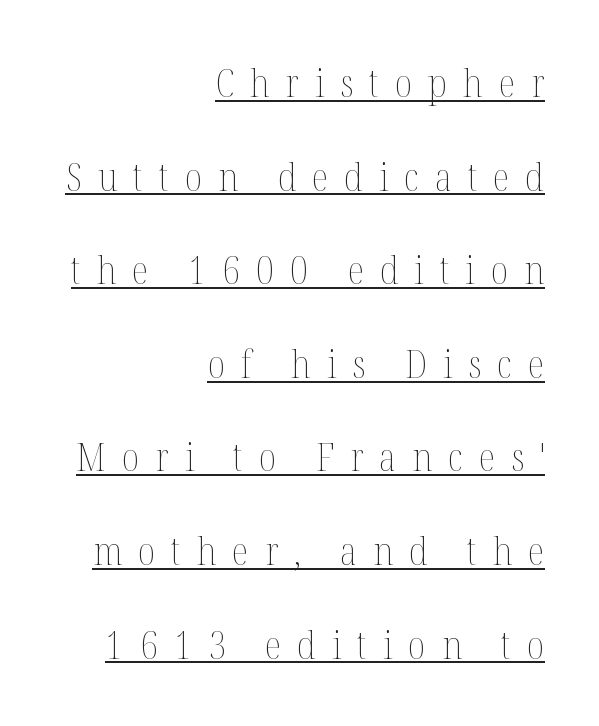
{"italic": "no", "bold": "no", "weight": "thin", "width": "condensed", "stroke_contrast": "medium", "x_height": "medium", "monospaced": "no", "underline": "yes", "align": "right", "line_spacing": "loose", "line_spacing_ratio": 2.4, "letter_spacing": "wide", "letter_spacing_em": 0.41, "glyph_px": 39}
